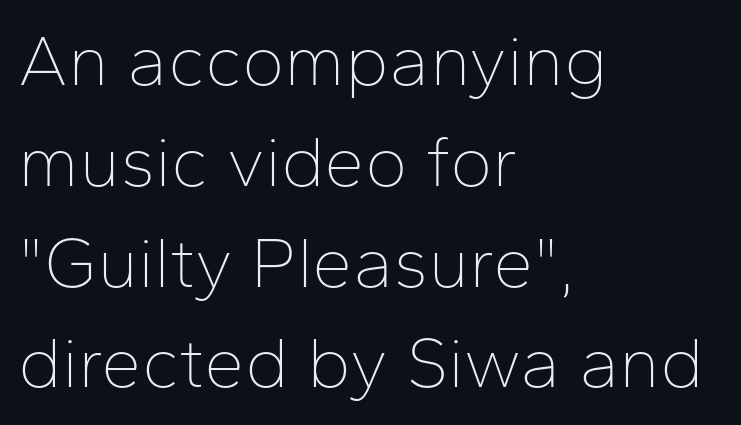
Q: Is the text bold? A: No.
Q: Is the text italic (slanted)? A: No, it is upright.
Q: Is the typeface a serif or a sans-serif typeface? A: Sans-serif.
Q: Is the text underlined? A: No.
Q: How is the paragraph aligned? A: Left-aligned.
Q: Is the spacing between letters normal or unusually wide? A: Normal.
Q: Is the spacing between lines tight, normal or loose? A: Normal.
Q: Width (condensed, normal, or wide)? A: Normal.
Q: Stroke contrast? A: Low.
Q: x-height? A: Medium.
Q: Monospaced? A: No.
